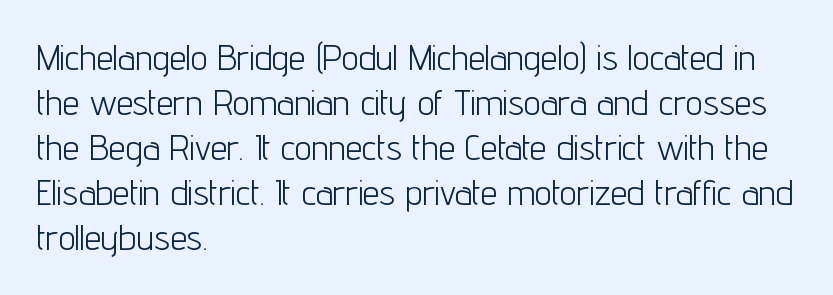
{"serif": "no", "italic": "no", "bold": "no", "weight": "light", "width": "condensed", "stroke_contrast": "low", "x_height": "medium", "monospaced": "no", "underline": "no", "align": "left", "line_spacing": "normal", "line_spacing_ratio": 1.32, "letter_spacing": "normal", "letter_spacing_em": 0.0, "glyph_px": 34}
